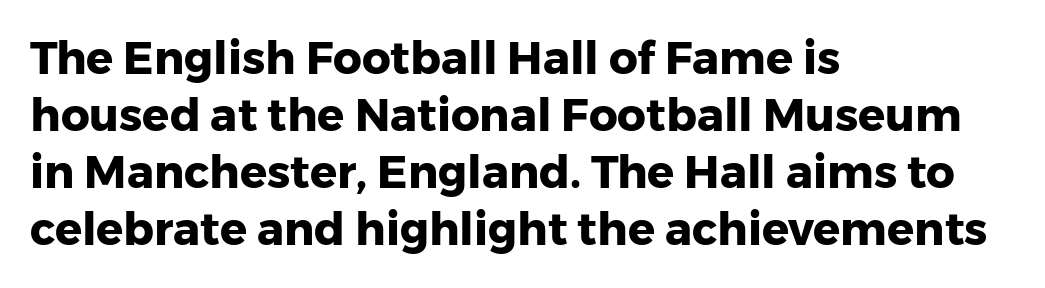
Q: Is the text bold? A: Yes.
Q: Is the text italic (slanted)? A: No, it is upright.
Q: Is the typeface a serif or a sans-serif typeface? A: Sans-serif.
Q: Is the text underlined? A: No.
Q: How is the paragraph aligned? A: Left-aligned.
Q: Is the spacing between letters normal or unusually wide? A: Normal.
Q: Is the spacing between lines tight, normal or loose? A: Normal.
Q: Width (condensed, normal, or wide)? A: Normal.
Q: Stroke contrast? A: Low.
Q: x-height? A: Medium.
Q: Monospaced? A: No.
